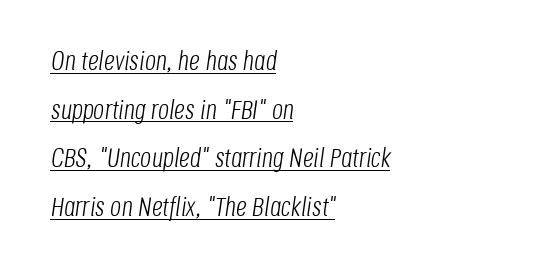
On a weight scale, this lands at 450 or below. Underlined type. Is the letter spacing exaggerated? No — it looks like the ordinary default. This sample uses an oblique cut, with every glyph tilted off the vertical. Where is the straight margin? On the left.
